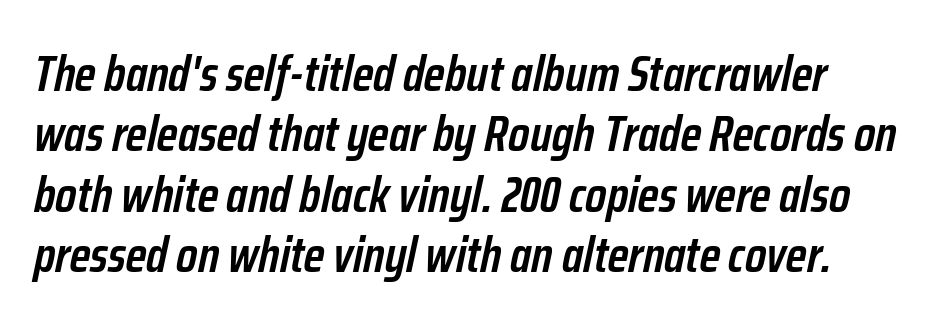
The image shows 50 px semibold, condensed type, italic (leaning right); set line spacing 1.21x, normal letter spacing, not underlined; low stroke contrast and a medium x-height.
